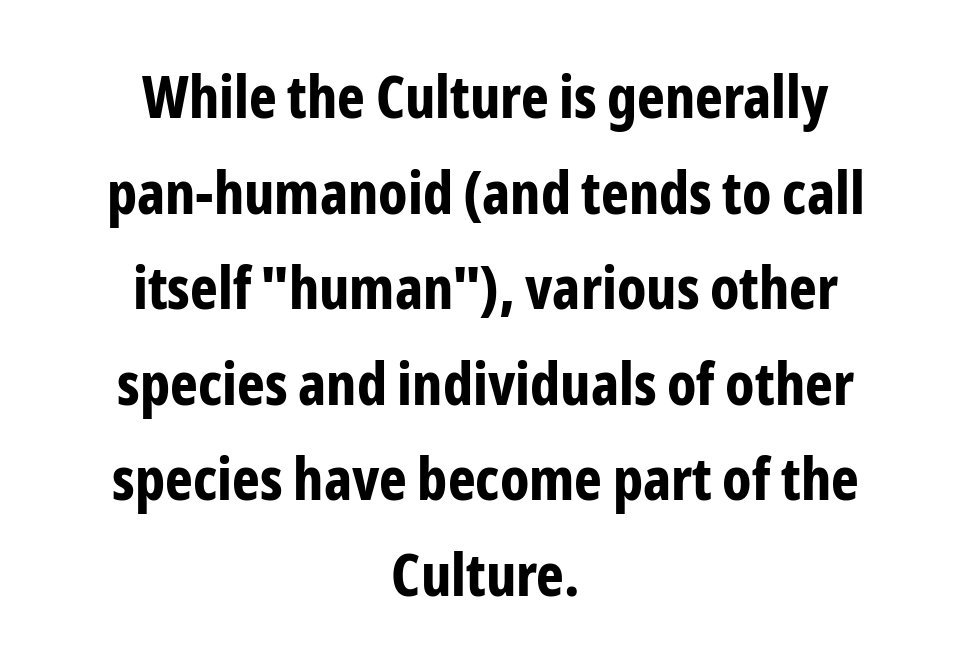
Q: Is the text bold? A: Yes.
Q: Is the text italic (slanted)? A: No, it is upright.
Q: Is the typeface a serif or a sans-serif typeface? A: Sans-serif.
Q: Is the text underlined? A: No.
Q: How is the paragraph aligned? A: Centered.
Q: Is the spacing between letters normal or unusually wide? A: Normal.
Q: Is the spacing between lines tight, normal or loose? A: Normal.
Q: Width (condensed, normal, or wide)? A: Condensed.
Q: Stroke contrast? A: Low.
Q: x-height? A: Medium.
Q: Monospaced? A: No.
